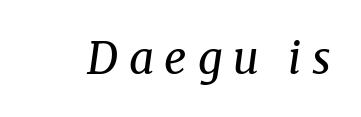
The image shows 44 px regular-weight serif type, italic (leaning right); set unusually wide letter spacing (+0.24 em), not underlined; medium stroke contrast and a medium x-height.
